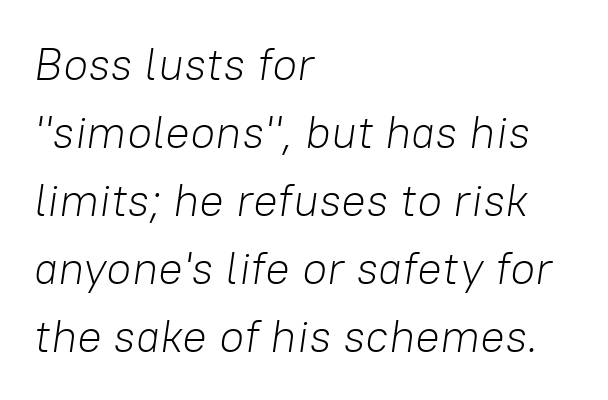
The image shows 46 px light type, italic (leaning right); set left-aligned, normal line spacing (1.48x), normal letter spacing, not underlined; low stroke contrast and a medium x-height.
